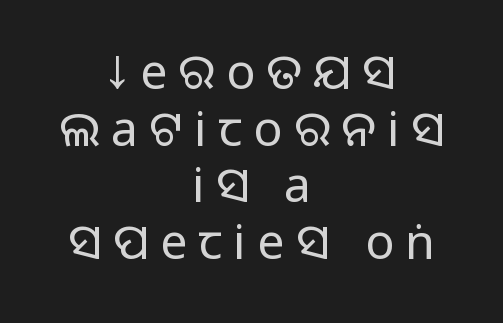
Q: Is the text italic (slanted)? A: No, it is upright.
Q: Is the typeface a serif or a sans-serif typeface? A: Sans-serif.
Q: Is the text underlined? A: No.
Q: How is the paragraph aligned? A: Centered.
Q: Is the spacing between letters normal or unusually wide? A: Unusually wide.
Q: Width (condensed, normal, or wide)? A: Normal.
Q: Stroke contrast? A: Medium.
Q: Monospaced? A: No.
